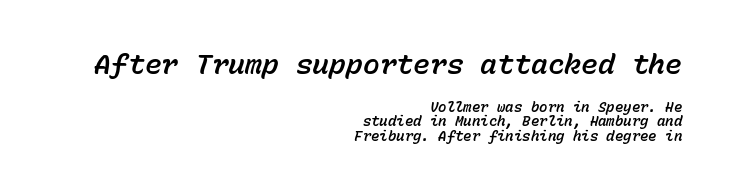
Q: Is the text italic (slanted)? A: Yes, it leans right by about 15 degrees.
Q: Is the text underlined? A: No.
Q: How is the paragraph aligned? A: Right-aligned.
Q: Is the spacing between letters normal or unusually wide? A: Normal.
Q: Is the spacing between lines tight, normal or loose? A: Tight.
Q: Which block of text is set in a larger size, the first (top) or the second (bottom)? A: The first (top) one.
Q: Width (condensed, normal, or wide)? A: Normal.
Q: Stroke contrast? A: Low.
Q: x-height? A: Medium.
Q: Monospaced? A: Yes.
